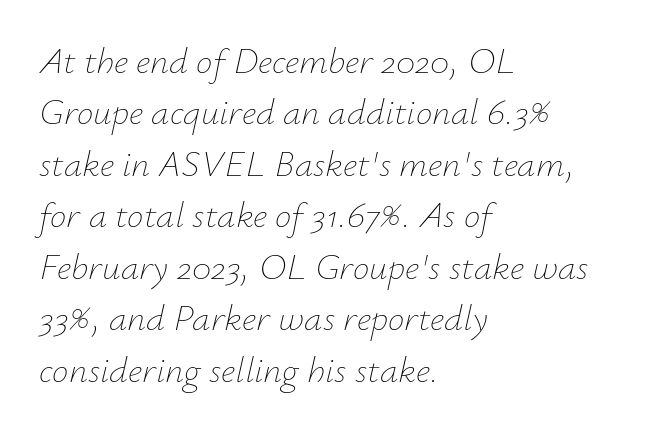
The image shows 37 px thin type, italic (leaning right); set left-aligned, normal line spacing (1.39x), normal letter spacing, not underlined; low stroke contrast and a small x-height.
